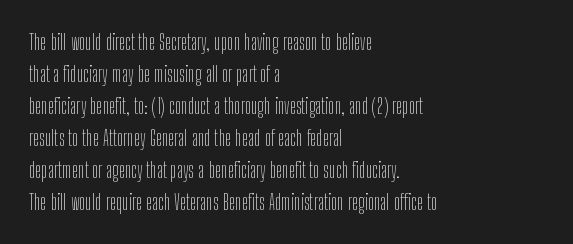
Q: Is the text bold? A: No.
Q: Is the text italic (slanted)? A: No, it is upright.
Q: Is the text underlined? A: No.
Q: How is the paragraph aligned? A: Left-aligned.
Q: Is the spacing between letters normal or unusually wide? A: Normal.
Q: Is the spacing between lines tight, normal or loose? A: Normal.
